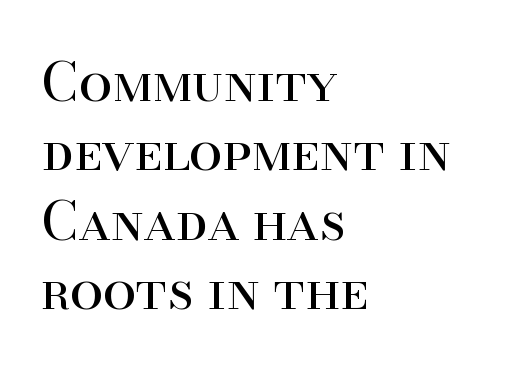
{"serif": "yes", "italic": "no", "bold": "no", "weight": "regular", "width": "normal", "stroke_contrast": "high", "x_height": "small", "monospaced": "no", "underline": "no", "align": "left", "line_spacing": "normal", "line_spacing_ratio": 1.31, "letter_spacing": "normal", "letter_spacing_em": 0.0, "glyph_px": 53}
